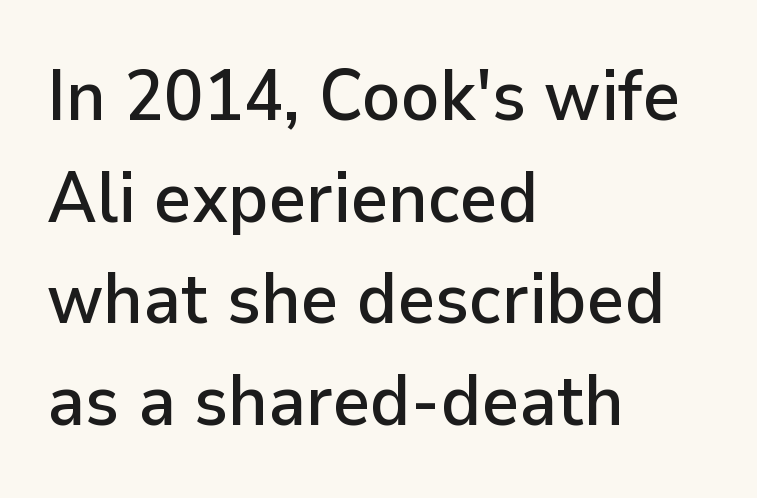
This sample uses a sans-serif face. Notice how the stems are strictly vertical — no italics here. Note the varied advance widths — an 'i' is clearly narrower than an 'm'. Look at the tracking — it's just the regular setting, nothing added.
